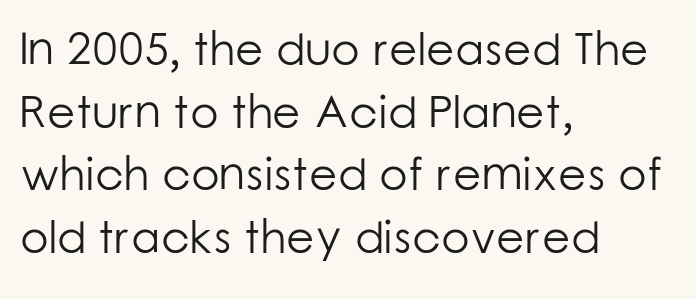
The glyphs in this specimen are sans serif. Posture: straight, roman, zero tilt. No chunkiness to these letters — they're not bold. The paragraph shown leans on its left margin.
